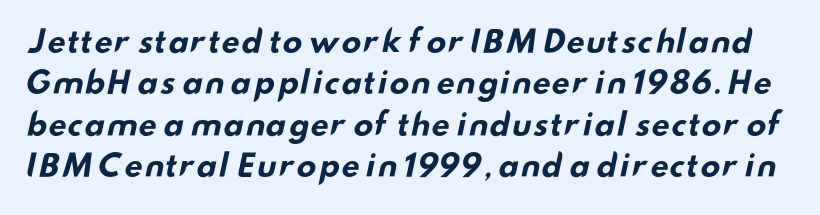
The image shows 30 px bold, wide sans-serif type; set normal line spacing (1.38x), normal letter spacing, not underlined; low stroke contrast and a small x-height.
